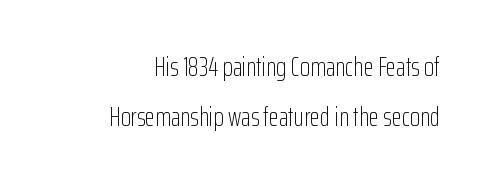
{"italic": "no", "bold": "no", "underline": "no", "align": "right", "line_spacing": "loose", "line_spacing_ratio": 1.94, "letter_spacing": "normal", "letter_spacing_em": 0.0, "glyph_px": 26}
